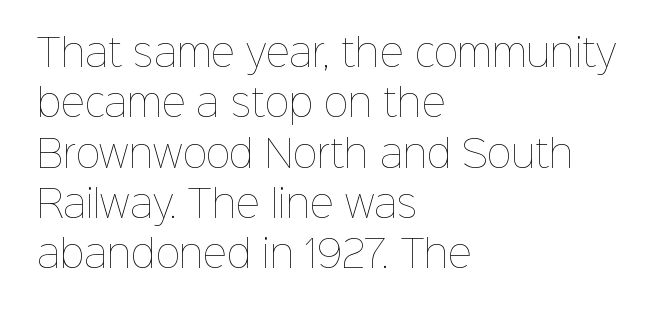
Q: Is the text bold? A: No.
Q: Is the text italic (slanted)? A: No, it is upright.
Q: Is the text underlined? A: No.
Q: How is the paragraph aligned? A: Left-aligned.
Q: Is the spacing between letters normal or unusually wide? A: Normal.
Q: Is the spacing between lines tight, normal or loose? A: Normal.
Q: Width (condensed, normal, or wide)? A: Normal.
Q: Stroke contrast? A: Low.
Q: x-height? A: Medium.
Q: Monospaced? A: No.
